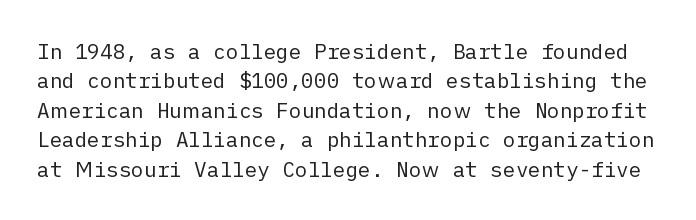
Q: Is the text bold? A: No.
Q: Is the text italic (slanted)? A: No, it is upright.
Q: Is the text underlined? A: No.
Q: Is the spacing between letters normal or unusually wide? A: Normal.
Q: Is the spacing between lines tight, normal or loose? A: Normal.
